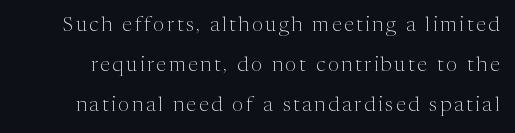
Q: Is the text bold? A: No.
Q: Is the text italic (slanted)? A: No, it is upright.
Q: Is the text underlined? A: No.
Q: Is the spacing between lines tight, normal or loose? A: Loose.
